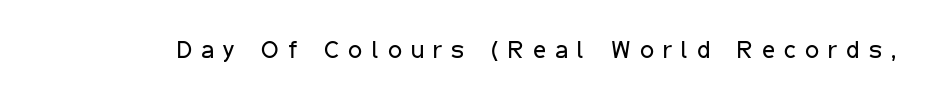
Q: Is the text bold? A: No.
Q: Is the text italic (slanted)? A: No, it is upright.
Q: Is the text underlined? A: No.
Q: Is the spacing between letters normal or unusually wide? A: Unusually wide.
